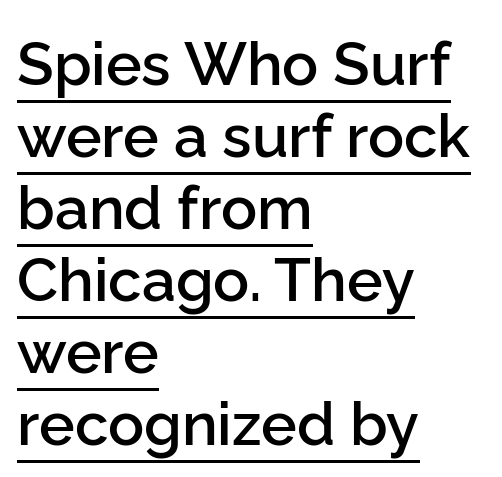
The image shows 60 px semibold sans-serif type, upright; set left-aligned, line spacing 1.2x, normal letter spacing, underlined; low stroke contrast and a medium x-height.
